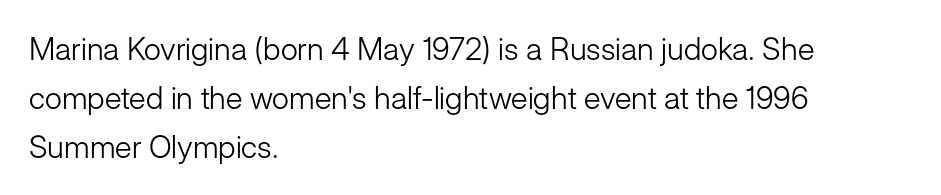
The text block is weighted toward the left margin, trailing off unevenly rightward. Baseline-to-baseline distance is the conventional proportion of letter height. In terms of posture, this sample is upright. Do the characters align in a grid? No, the font is proportional.
